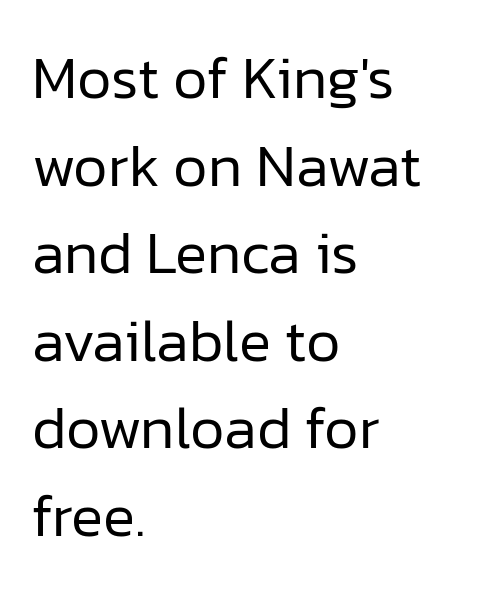
Q: Is the text bold? A: No.
Q: Is the text italic (slanted)? A: No, it is upright.
Q: Is the typeface a serif or a sans-serif typeface? A: Sans-serif.
Q: Is the text underlined? A: No.
Q: How is the paragraph aligned? A: Left-aligned.
Q: Is the spacing between letters normal or unusually wide? A: Normal.
Q: Is the spacing between lines tight, normal or loose? A: Normal.
Q: Width (condensed, normal, or wide)? A: Normal.
Q: Stroke contrast? A: Low.
Q: x-height? A: Medium.
Q: Monospaced? A: No.
